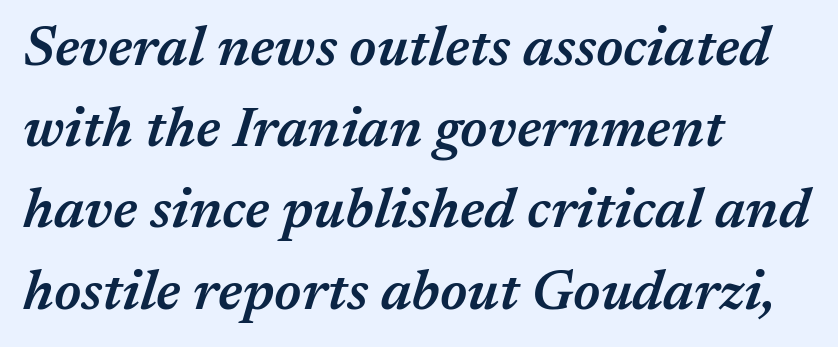
The image shows 56 px semibold type, italic (leaning right); set left-aligned, normal line spacing (1.45x), normal letter spacing, not underlined; medium stroke contrast and a medium x-height.
